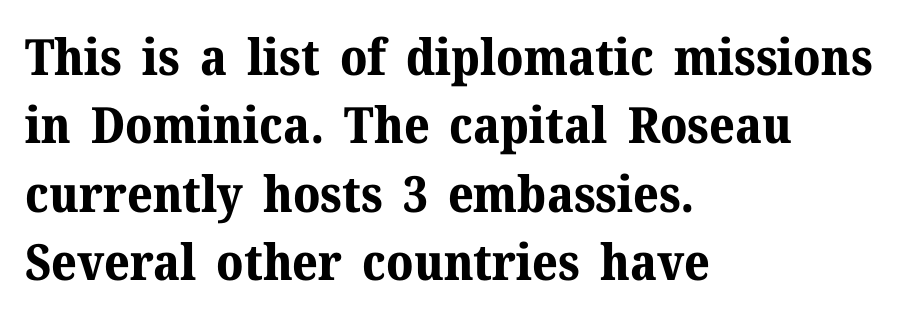
The image shows 50 px bold serif type, upright; set left-aligned, normal line spacing (1.37x), normal letter spacing, not underlined; medium stroke contrast and a medium x-height.
